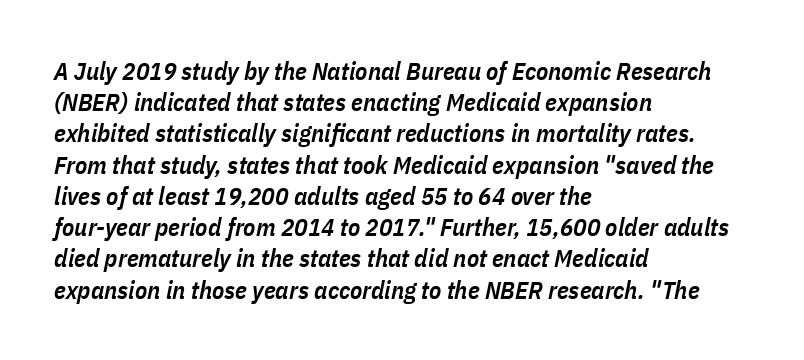
Interline gaps are of average width in this sample. Nobody drew a line under any word here. The text carries the slant typical of an italic or oblique font. This sample is left-justified, so line endings fall wherever the words run out.
